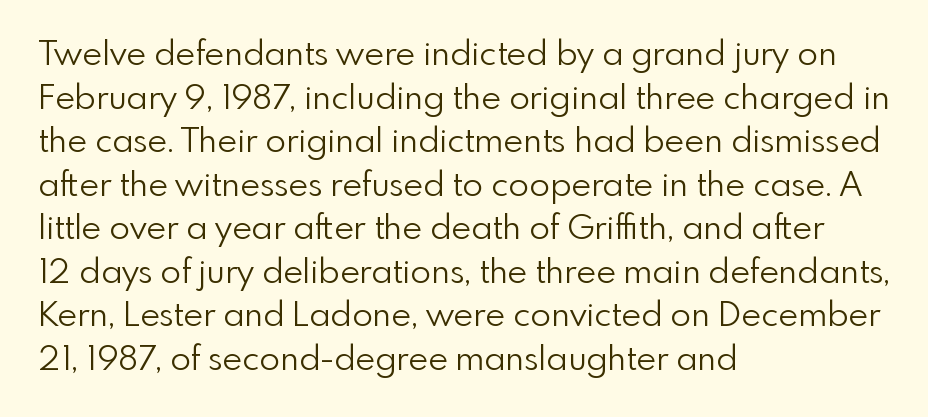
The image shows 34 px light sans-serif type, upright; set left-aligned, normal line spacing (1.28x), normal letter spacing, not underlined; low stroke contrast and a small x-height.
